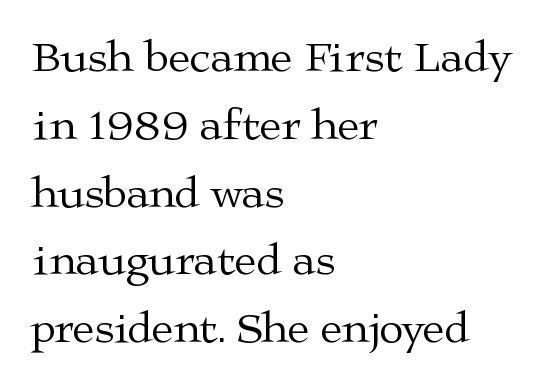
Q: Is the text bold? A: No.
Q: Is the text italic (slanted)? A: No, it is upright.
Q: Is the typeface a serif or a sans-serif typeface? A: Serif.
Q: Is the text underlined? A: No.
Q: How is the paragraph aligned? A: Left-aligned.
Q: Is the spacing between letters normal or unusually wide? A: Normal.
Q: Is the spacing between lines tight, normal or loose? A: Normal.
Q: Width (condensed, normal, or wide)? A: Wide.
Q: Stroke contrast? A: Medium.
Q: x-height? A: Medium.
Q: Monospaced? A: No.
